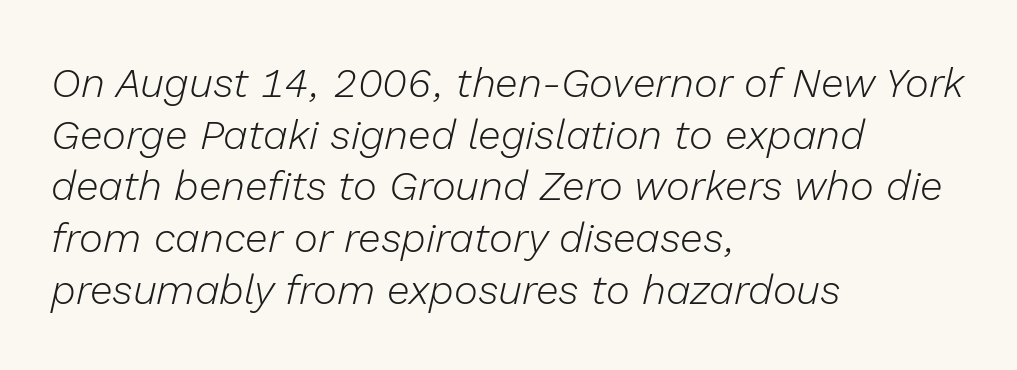
{"italic": "yes", "lean": "right", "slant_degrees": 13, "bold": "no", "weight": "light", "width": "normal", "stroke_contrast": "low", "x_height": "medium", "monospaced": "no", "underline": "no", "align": "left", "line_spacing": "normal", "line_spacing_ratio": 1.26, "letter_spacing": "normal", "letter_spacing_em": 0.0, "glyph_px": 41}
